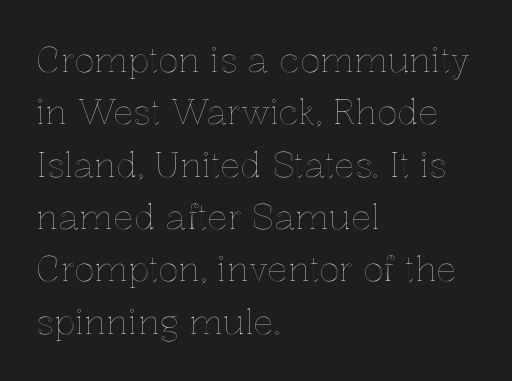
Q: Is the text italic (slanted)? A: No, it is upright.
Q: Is the text underlined? A: No.
Q: How is the paragraph aligned? A: Left-aligned.
Q: Is the spacing between letters normal or unusually wide? A: Normal.
Q: Is the spacing between lines tight, normal or loose? A: Normal.
Q: Width (condensed, normal, or wide)? A: Normal.
Q: x-height? A: Medium.
Q: Monospaced? A: No.
